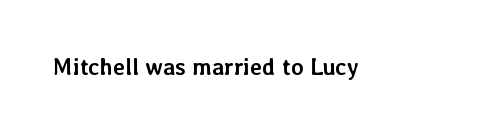
Q: Is the text bold? A: Yes.
Q: Is the text italic (slanted)? A: No, it is upright.
Q: Is the text underlined? A: No.
Q: Is the spacing between letters normal or unusually wide? A: Normal.
